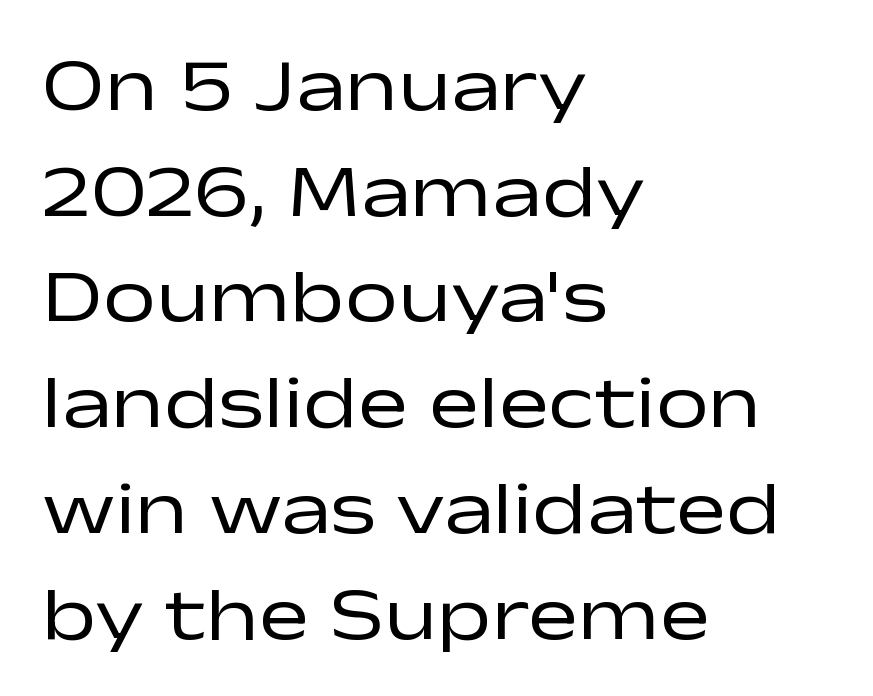
The image shows 75 px regular-weight, wide sans-serif type, upright; set left-aligned, normal line spacing (1.41x), normal letter spacing, not underlined; low stroke contrast and a medium x-height.
